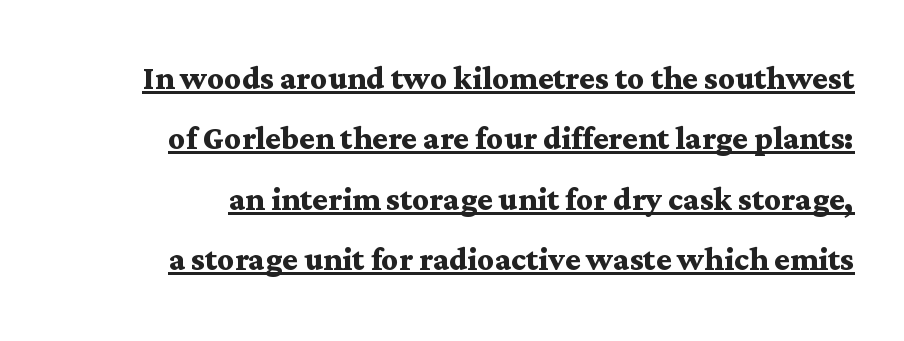
Serifs: yes, visible at the terminals of the letterforms. Each line of the rendering has a horizontal stroke beneath the glyphs. No italicization has been applied; the sample stays upright. Line spacing here is normal. Varying glyph widths throughout — classic text-font behaviour. Heavy, bold letterforms.
